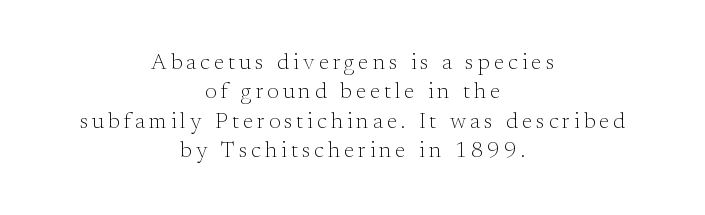
The lettering stays uniformly vertical, giving the passage a roman look. Compared with typical paragraphs, the rows here are spaced about the same. The space beneath each line is pristine and unruled. Caption: face not bold, strokes unweighted. Each line is balanced around a shared central axis.
